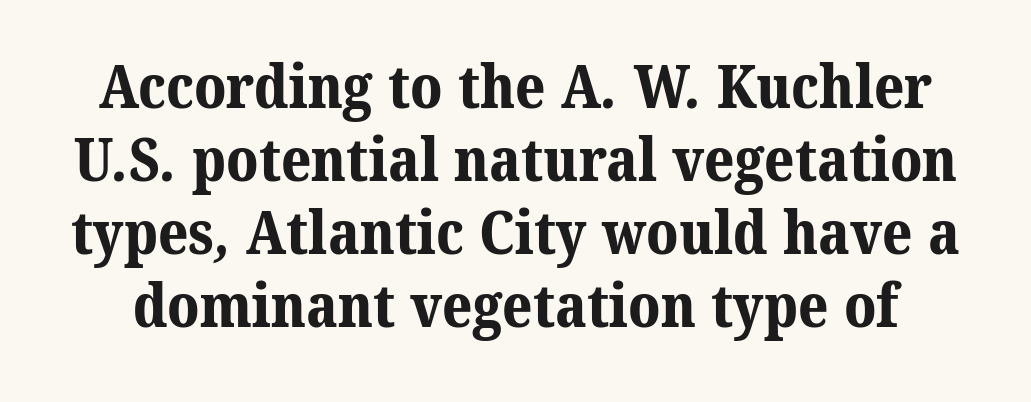
Q: Is the text bold? A: Yes.
Q: Is the typeface a serif or a sans-serif typeface? A: Serif.
Q: Is the text underlined? A: No.
Q: Is the spacing between letters normal or unusually wide? A: Normal.
Q: Width (condensed, normal, or wide)? A: Normal.
Q: Stroke contrast? A: Medium.
Q: x-height? A: Medium.
Q: Monospaced? A: No.
